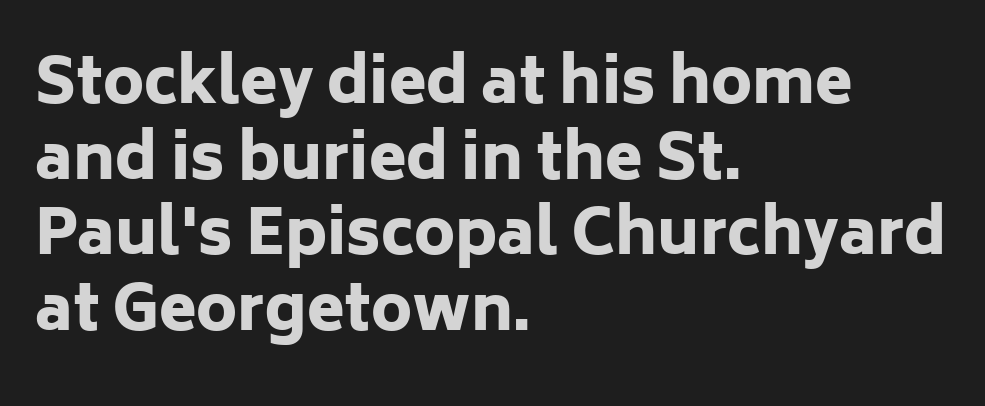
Short note: letters normally spaced. Heavy-handed strokes throughout: this text is bold. Note: no serifs on the glyphs. Left-aligned paragraph, ragged on the right. The specimen omits any rule beneath the text block's lines. Proportional: the letters do not fall into vertical columns.
